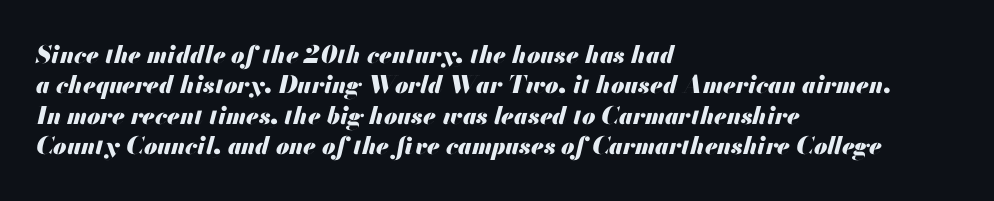
The image shows 24 px bold type, italic (leaning right); set left-aligned, normal line spacing (1.27x), normal letter spacing, not underlined.
